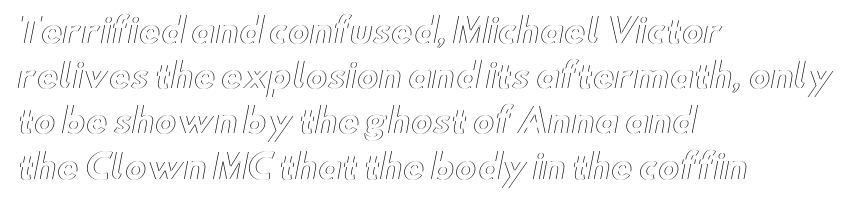
The image shows 33 px wide type; set left-aligned, normal line spacing (1.37x), normal letter spacing, not underlined; a small x-height.
